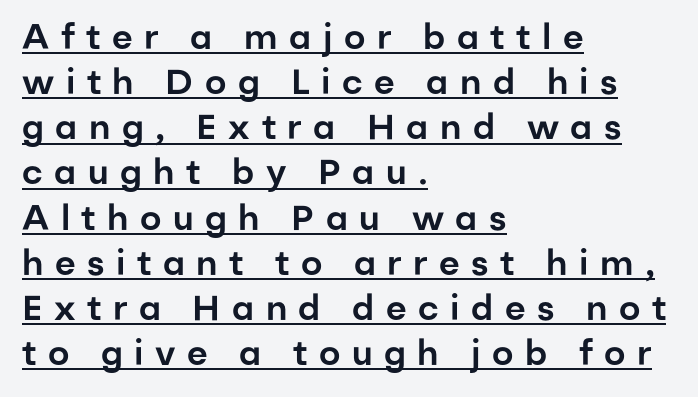
{"serif": "no", "italic": "no", "width": "normal", "stroke_contrast": "low", "x_height": "medium", "monospaced": "no", "underline": "yes", "align": "left", "line_spacing": "normal", "line_spacing_ratio": 1.29, "letter_spacing": "wide", "letter_spacing_em": 0.33, "glyph_px": 35}
